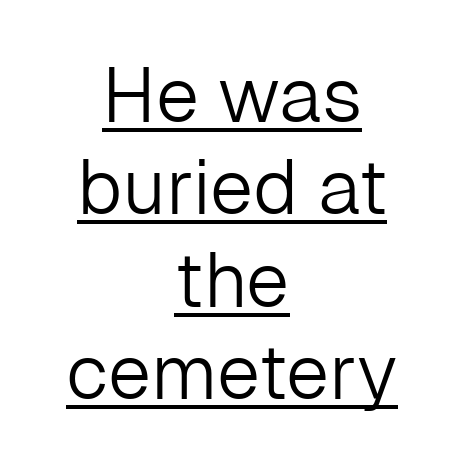
Q: Is the text bold? A: No.
Q: Is the text italic (slanted)? A: No, it is upright.
Q: Is the typeface a serif or a sans-serif typeface? A: Sans-serif.
Q: Is the text underlined? A: Yes.
Q: How is the paragraph aligned? A: Centered.
Q: Is the spacing between letters normal or unusually wide? A: Normal.
Q: Width (condensed, normal, or wide)? A: Normal.
Q: Stroke contrast? A: Low.
Q: x-height? A: Medium.
Q: Monospaced? A: No.
